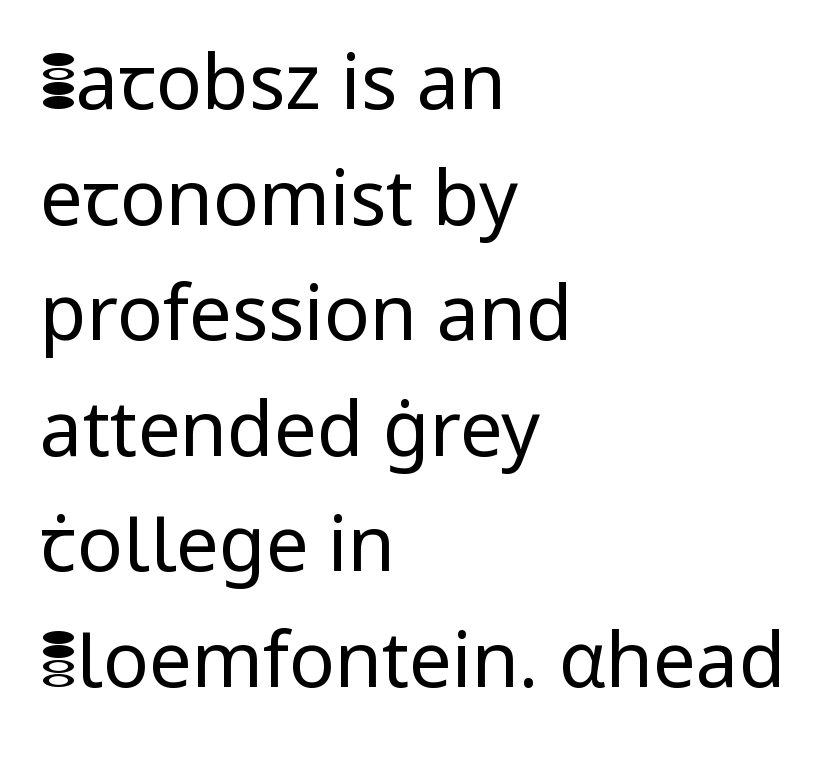
These lines sit exactly where default settings would place them. Classification — sans serif. These lines are rendered in a variable-pitch font. The compositor pushed each line to the left boundary.
